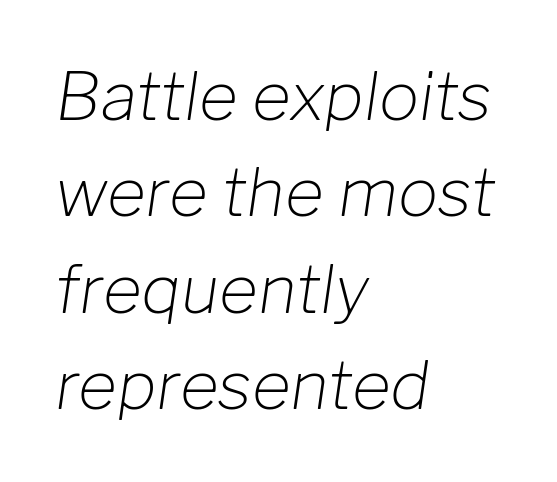
{"italic": "yes", "lean": "right", "slant_degrees": 8, "bold": "no", "weight": "light", "width": "normal", "stroke_contrast": "low", "x_height": "medium", "monospaced": "no", "underline": "no", "align": "left", "line_spacing": "normal", "line_spacing_ratio": 1.44, "letter_spacing": "normal", "letter_spacing_em": 0.0, "glyph_px": 67}
